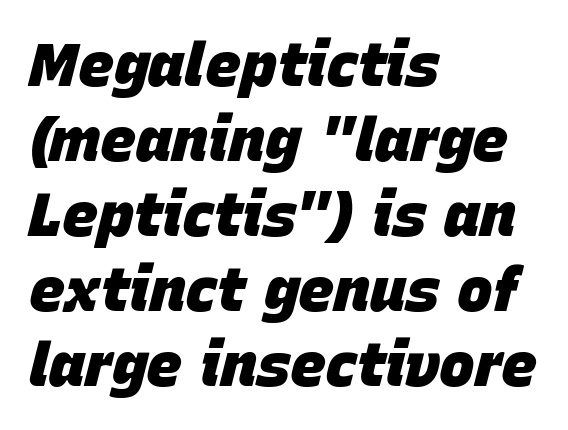
{"italic": "yes", "lean": "right", "slant_degrees": 15, "bold": "yes", "weight": "heavy", "width": "normal", "stroke_contrast": "low", "x_height": "large", "monospaced": "no", "underline": "no", "align": "left", "line_spacing": "normal", "line_spacing_ratio": 1.25, "letter_spacing": "normal", "letter_spacing_em": 0.0, "glyph_px": 60}
